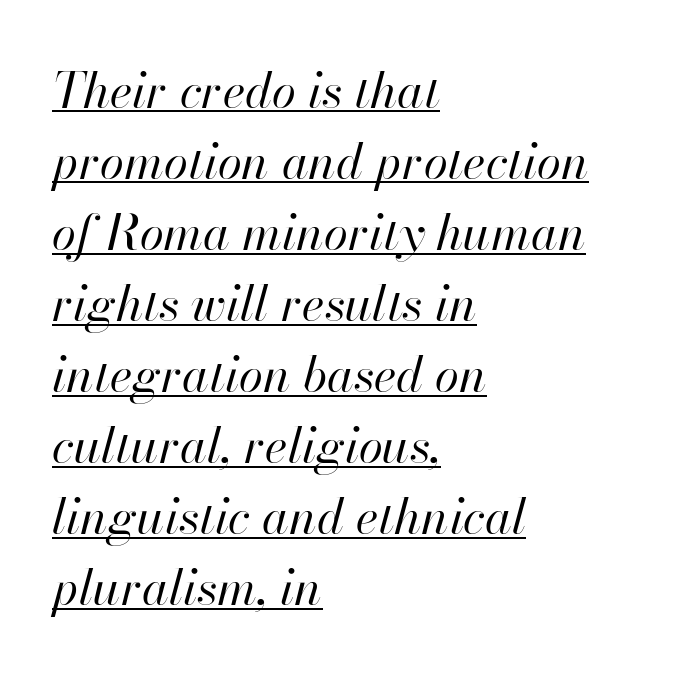
Q: Is the text bold? A: No.
Q: Is the text italic (slanted)? A: Yes, it leans right by about 13 degrees.
Q: Is the text underlined? A: Yes.
Q: How is the paragraph aligned? A: Left-aligned.
Q: Is the spacing between letters normal or unusually wide? A: Normal.
Q: Is the spacing between lines tight, normal or loose? A: Normal.
Q: Width (condensed, normal, or wide)? A: Normal.
Q: Stroke contrast? A: High.
Q: x-height? A: Small.
Q: Monospaced? A: No.
